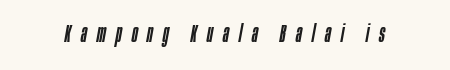
Q: Is the text italic (slanted)? A: Yes, it leans right by about 10 degrees.
Q: Is the text underlined? A: No.
Q: Is the spacing between letters normal or unusually wide? A: Unusually wide.
